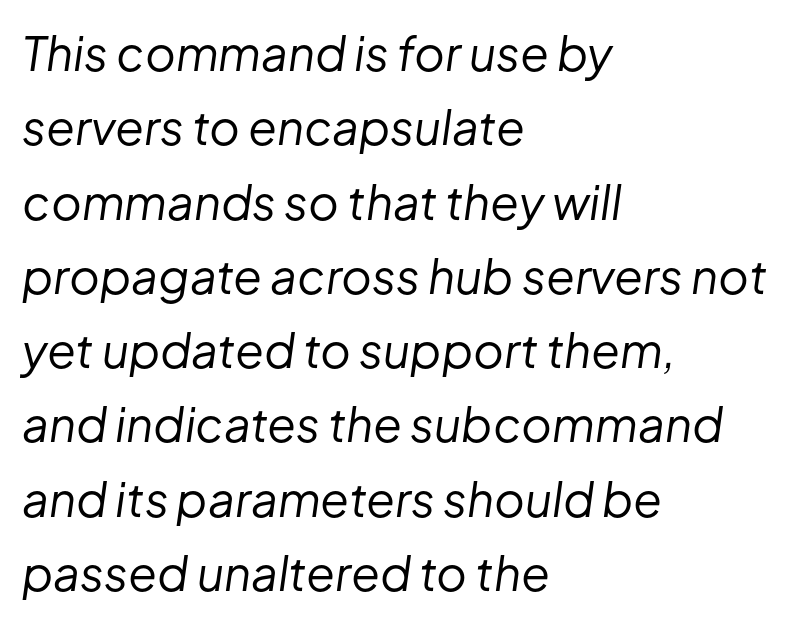
The image shows 47 px regular-weight type, italic (leaning right); set left-aligned, normal line spacing (1.58x), normal letter spacing, not underlined; low stroke contrast and a medium x-height.
